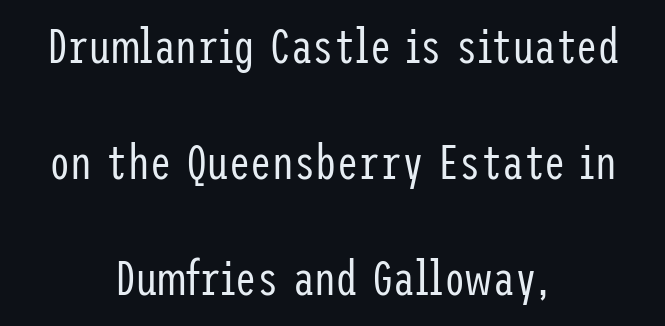
{"serif": "no", "italic": "no", "bold": "no", "weight": "regular", "width": "condensed", "stroke_contrast": "low", "x_height": "medium", "underline": "no", "align": "center", "line_spacing": "loose", "line_spacing_ratio": 2.42, "letter_spacing": "normal", "letter_spacing_em": 0.0, "glyph_px": 48}
